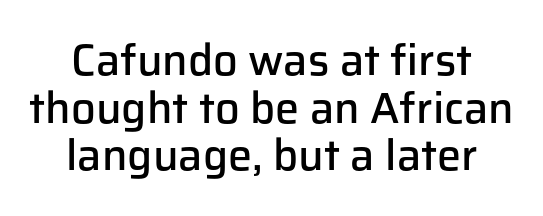
The image shows 43 px semibold sans-serif type, upright; set centered, tight line spacing (1.11x), normal letter spacing, not underlined; low stroke contrast and a medium x-height.
